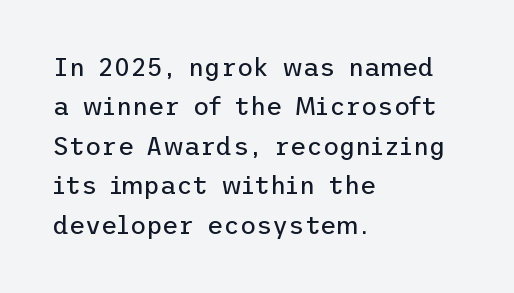
The image shows 25 px text type, upright; set left-aligned, normal line spacing (1.58x), normal letter spacing, not underlined.
